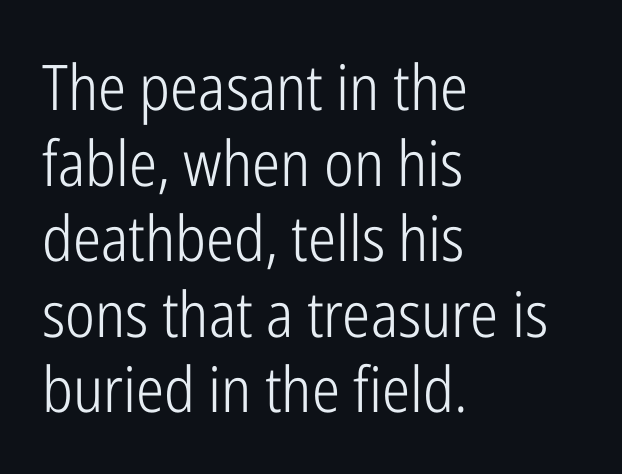
{"serif": "no", "italic": "no", "bold": "no", "weight": "light", "width": "condensed", "stroke_contrast": "low", "x_height": "medium", "monospaced": "no", "underline": "no", "align": "left", "line_spacing_ratio": 1.2, "letter_spacing": "normal", "letter_spacing_em": 0.0, "glyph_px": 63}
